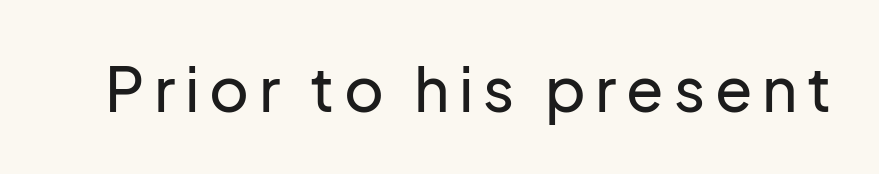
Q: Is the text italic (slanted)? A: No, it is upright.
Q: Is the typeface a serif or a sans-serif typeface? A: Sans-serif.
Q: Is the text underlined? A: No.
Q: Width (condensed, normal, or wide)? A: Normal.
Q: Stroke contrast? A: Low.
Q: x-height? A: Medium.
Q: Monospaced? A: No.
